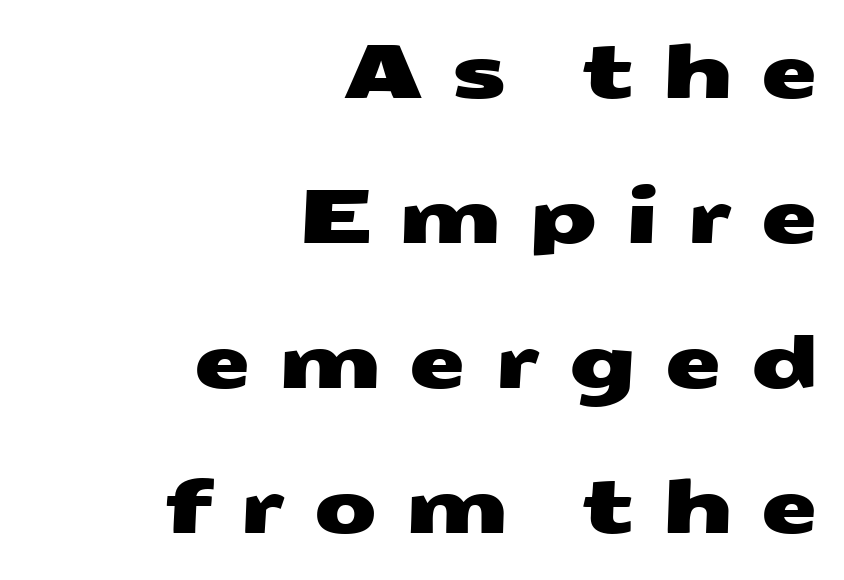
The image shows 74 px wide sans-serif type; set right-aligned, loose line spacing (1.96x), unusually wide letter spacing (+0.37 em), not underlined; medium stroke contrast and a medium x-height.
